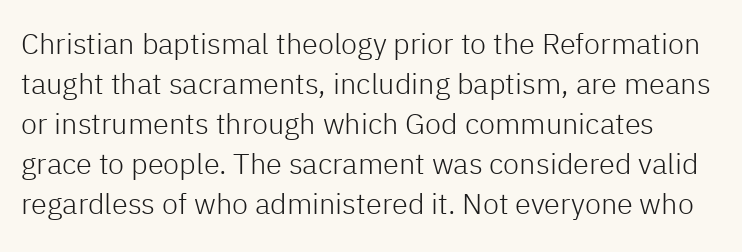
Tracking value appears to be zero — textbook default spacing. Leading matches the norm, producing a regular column. Each letter keeps its own natural width here, so spacing adapts to shape. Look at the bottom of the vertical strokes: they stop flat, with no serifs.
